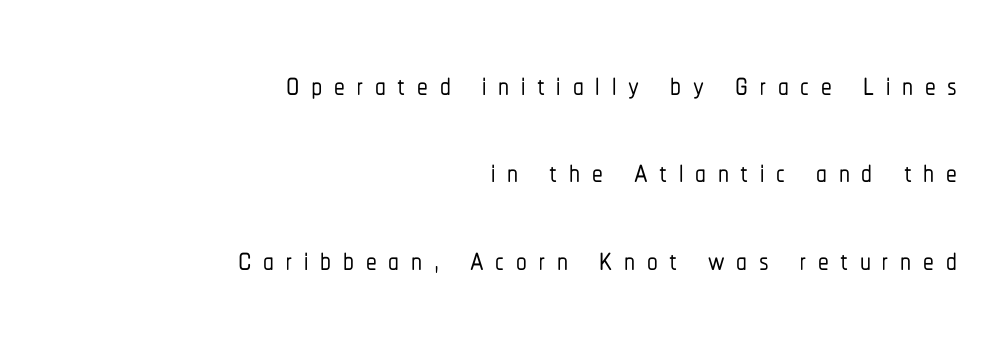
Q: Is the text italic (slanted)? A: No, it is upright.
Q: Is the typeface a serif or a sans-serif typeface? A: Sans-serif.
Q: Is the text underlined? A: No.
Q: How is the paragraph aligned? A: Right-aligned.
Q: Is the spacing between letters normal or unusually wide? A: Unusually wide.
Q: Is the spacing between lines tight, normal or loose? A: Loose.
Q: Width (condensed, normal, or wide)? A: Condensed.
Q: Stroke contrast? A: Low.
Q: x-height? A: Medium.
Q: Monospaced? A: No.
